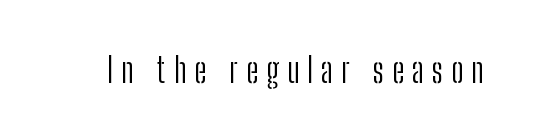
Q: Is the text bold? A: No.
Q: Is the text italic (slanted)? A: No, it is upright.
Q: Is the typeface a serif or a sans-serif typeface? A: Sans-serif.
Q: Is the text underlined? A: No.
Q: Is the spacing between letters normal or unusually wide? A: Unusually wide.
Q: Width (condensed, normal, or wide)? A: Condensed.
Q: Stroke contrast? A: Low.
Q: x-height? A: Medium.
Q: Monospaced? A: No.
